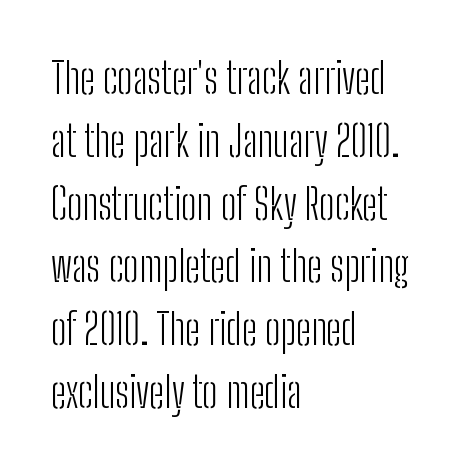
The image shows 43 px light, condensed sans-serif type, upright; set left-aligned, normal line spacing (1.46x), normal letter spacing, not underlined; low stroke contrast and a medium x-height.
